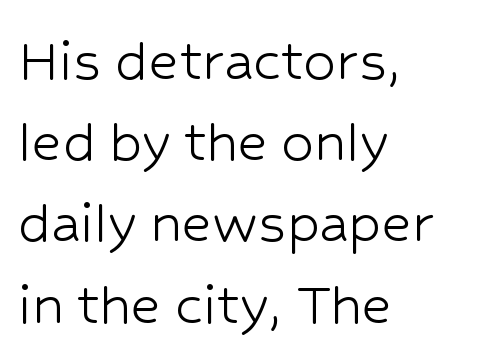
Do the characters align in a grid? No, the font is proportional. Between one letter and the next there's only the usual sliver of space. If you drew a line through each stem, it would be perfectly vertical. Compared with a centered layout, this one pins lines to the left instead. The leading is moderate, giving the passage an even texture.
